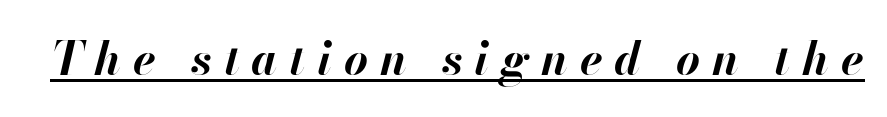
{"italic": "yes", "lean": "right", "slant_degrees": 13, "bold": "yes", "weight": "bold", "width": "normal", "stroke_contrast": "high", "x_height": "small", "monospaced": "no", "underline": "yes", "letter_spacing": "wide", "letter_spacing_em": 0.26, "glyph_px": 46}
